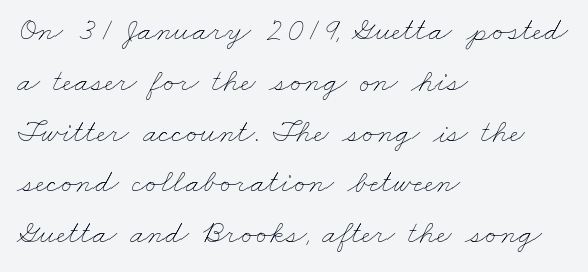
The image shows 33 px thin, wide type; set left-aligned, normal line spacing (1.54x), normal letter spacing, not underlined; low stroke contrast and a small x-height.
